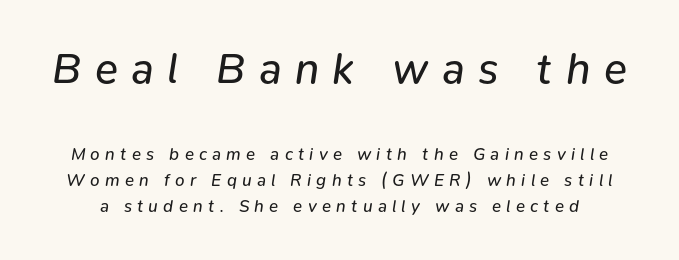
{"italic": "yes", "lean": "right", "slant_degrees": 9, "bold": "no", "weight": "regular", "width": "normal", "stroke_contrast": "low", "x_height": "medium", "monospaced": "no", "underline": "no", "line_spacing": "normal", "line_spacing_ratio": 1.54, "letter_spacing": "wide", "letter_spacing_em": 0.31, "larger_block": "first", "size_ratio": 2.53, "glyph_px": 43}
